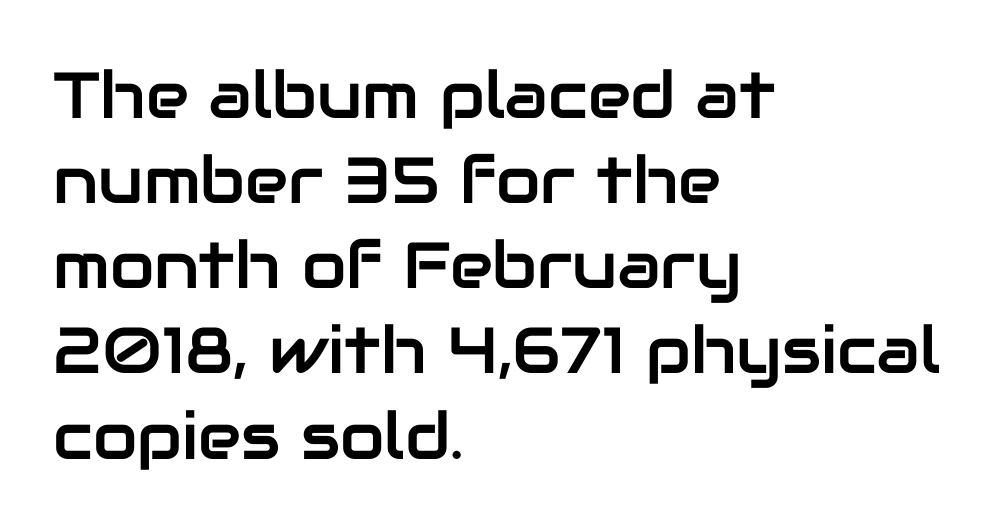
Q: Is the text italic (slanted)? A: No, it is upright.
Q: Is the typeface a serif or a sans-serif typeface? A: Sans-serif.
Q: Is the text underlined? A: No.
Q: How is the paragraph aligned? A: Left-aligned.
Q: Is the spacing between letters normal or unusually wide? A: Normal.
Q: Is the spacing between lines tight, normal or loose? A: Normal.
Q: Width (condensed, normal, or wide)? A: Normal.
Q: Stroke contrast? A: Low.
Q: x-height? A: Medium.
Q: Monospaced? A: No.
